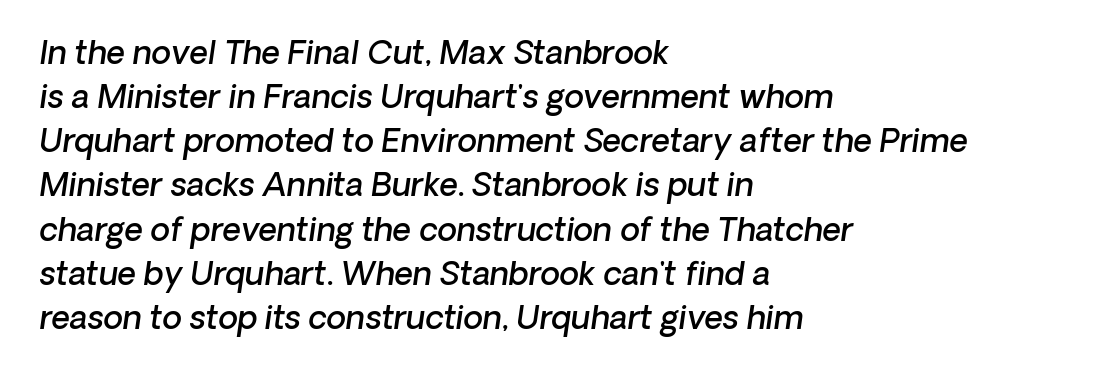
Q: Is the text bold? A: Semi-bold.
Q: Is the text italic (slanted)? A: Yes, it leans right by about 8 degrees.
Q: Is the text underlined? A: No.
Q: How is the paragraph aligned? A: Left-aligned.
Q: Is the spacing between letters normal or unusually wide? A: Normal.
Q: Is the spacing between lines tight, normal or loose? A: Normal.
Q: Width (condensed, normal, or wide)? A: Normal.
Q: Stroke contrast? A: Low.
Q: x-height? A: Medium.
Q: Monospaced? A: No.
